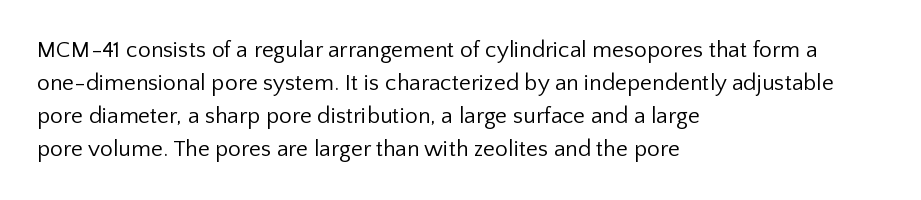
Q: Is the text bold? A: No.
Q: Is the text italic (slanted)? A: No, it is upright.
Q: Is the text underlined? A: No.
Q: How is the paragraph aligned? A: Left-aligned.
Q: Is the spacing between letters normal or unusually wide? A: Normal.
Q: Is the spacing between lines tight, normal or loose? A: Normal.
